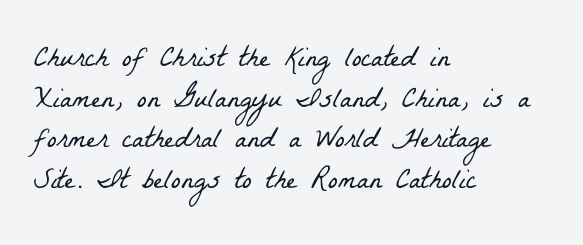
{"serif": "yes", "bold": "no", "weight": "light", "width": "condensed", "stroke_contrast": "low", "x_height": "medium", "monospaced": "no", "underline": "no", "align": "left", "line_spacing": "normal", "line_spacing_ratio": 1.4, "letter_spacing": "normal", "letter_spacing_em": 0.0, "glyph_px": 29}
